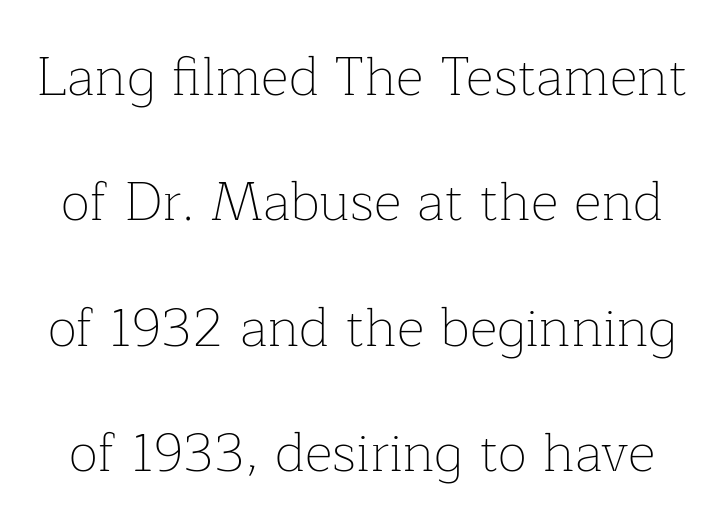
Q: Is the text bold? A: No.
Q: Is the text italic (slanted)? A: No, it is upright.
Q: Is the typeface a serif or a sans-serif typeface? A: Serif.
Q: Is the text underlined? A: No.
Q: Is the spacing between letters normal or unusually wide? A: Normal.
Q: Is the spacing between lines tight, normal or loose? A: Loose.
Q: Width (condensed, normal, or wide)? A: Normal.
Q: Stroke contrast? A: Low.
Q: x-height? A: Medium.
Q: Monospaced? A: No.
